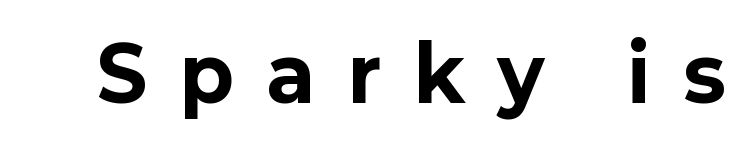
The image shows 75 px bold sans-serif type, upright; set unusually wide letter spacing (+0.45 em), not underlined; low stroke contrast and a medium x-height.
